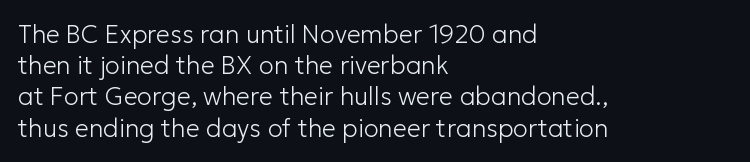
Q: Is the text bold? A: No.
Q: Is the text italic (slanted)? A: No, it is upright.
Q: Is the text underlined? A: No.
Q: How is the paragraph aligned? A: Left-aligned.
Q: Is the spacing between letters normal or unusually wide? A: Normal.
Q: Is the spacing between lines tight, normal or loose? A: Normal.
